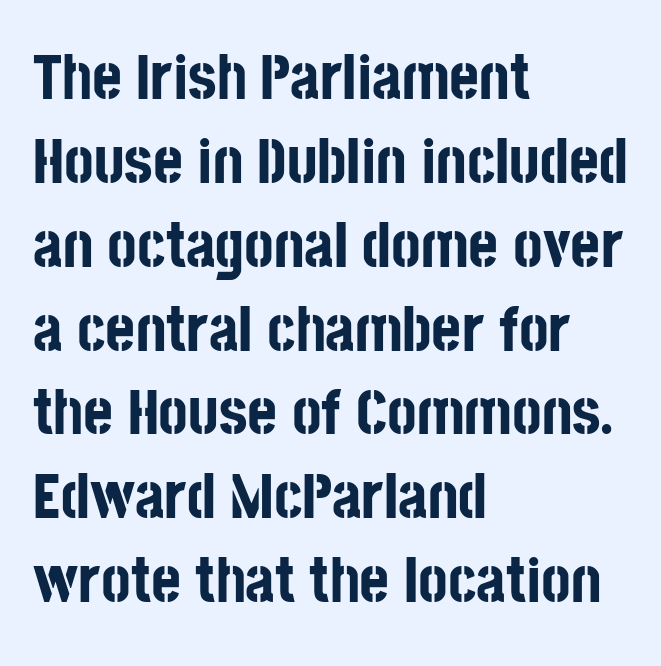
Q: Is the text bold? A: Yes.
Q: Is the text italic (slanted)? A: No, it is upright.
Q: Is the typeface a serif or a sans-serif typeface? A: Sans-serif.
Q: Is the text underlined? A: No.
Q: How is the paragraph aligned? A: Left-aligned.
Q: Is the spacing between letters normal or unusually wide? A: Normal.
Q: Is the spacing between lines tight, normal or loose? A: Normal.
Q: Width (condensed, normal, or wide)? A: Condensed.
Q: Stroke contrast? A: Low.
Q: x-height? A: Large.
Q: Monospaced? A: No.
